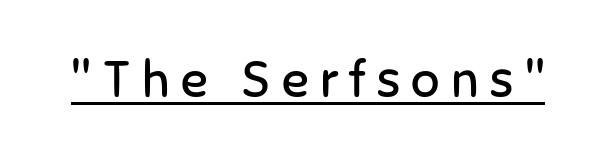
No heavy texture on the line: the type isn't bold. No feet cap the strokes, marking this as sans-serif type. Think of a printed novel: that variable character pitch is what you see here. The line texture is sparse and dotted thanks to wide tracking. A roman cut, with each character standing at attention.
